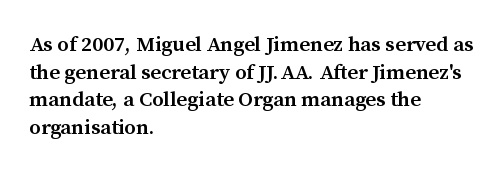
Q: Is the text bold? A: Semi-bold.
Q: Is the text italic (slanted)? A: No, it is upright.
Q: Is the text underlined? A: No.
Q: How is the paragraph aligned? A: Left-aligned.
Q: Is the spacing between letters normal or unusually wide? A: Normal.
Q: Is the spacing between lines tight, normal or loose? A: Normal.
